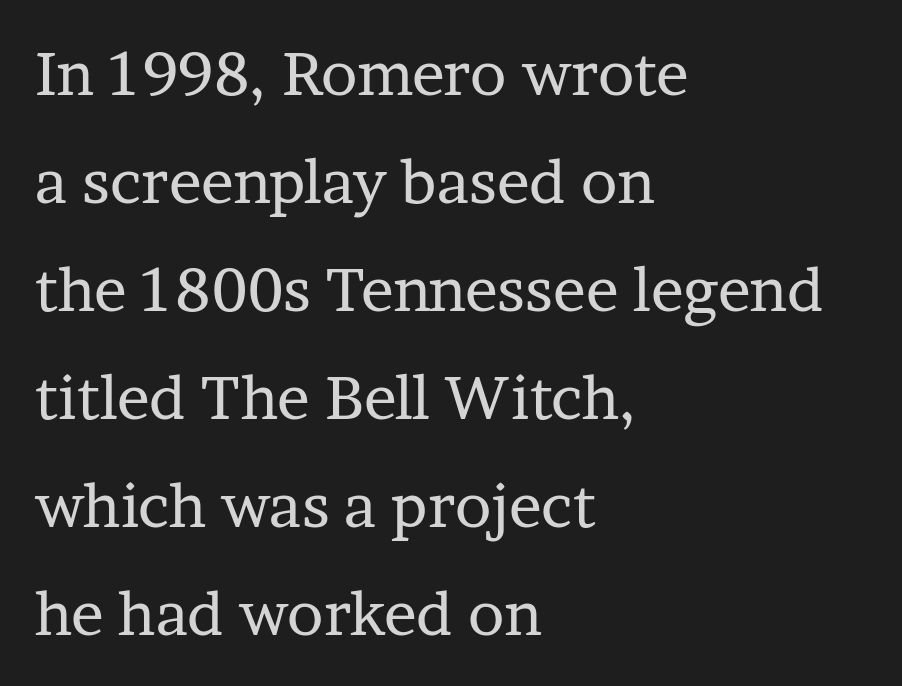
{"serif": "yes", "italic": "no", "bold": "no", "weight": "regular", "width": "normal", "stroke_contrast": "low", "x_height": "medium", "monospaced": "no", "underline": "no", "align": "left", "line_spacing_ratio": 1.77, "letter_spacing": "normal", "letter_spacing_em": 0.0, "glyph_px": 61}
